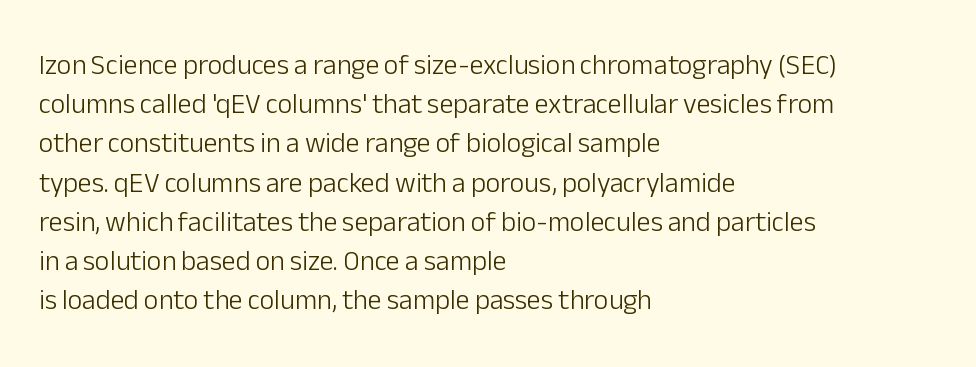
{"serif": "no", "italic": "no", "bold": "no", "weight": "light", "width": "normal", "stroke_contrast": "low", "x_height": "medium", "monospaced": "no", "underline": "no", "align": "left", "line_spacing": "normal", "line_spacing_ratio": 1.4, "letter_spacing": "normal", "letter_spacing_em": 0.0, "glyph_px": 28}
